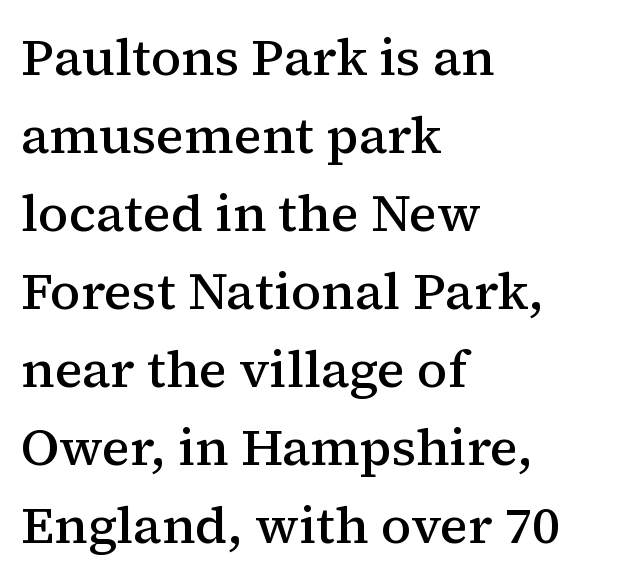
The image shows 52 px semibold serif type, upright; set left-aligned, normal line spacing (1.5x), normal letter spacing, not underlined; medium stroke contrast and a medium x-height.
